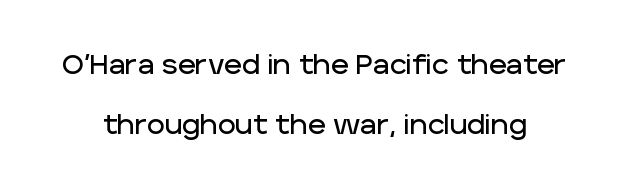
The image shows 27 px text type, upright; set loose line spacing (2.23x), normal letter spacing, not underlined.
